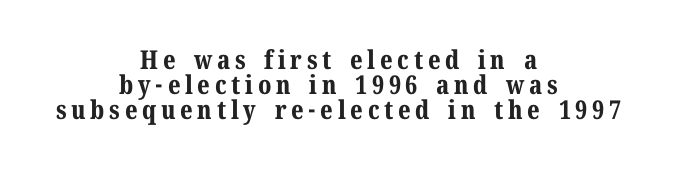
Q: Is the text bold? A: Yes.
Q: Is the text italic (slanted)? A: No, it is upright.
Q: Is the text underlined? A: No.
Q: How is the paragraph aligned? A: Centered.
Q: Is the spacing between lines tight, normal or loose? A: Tight.
